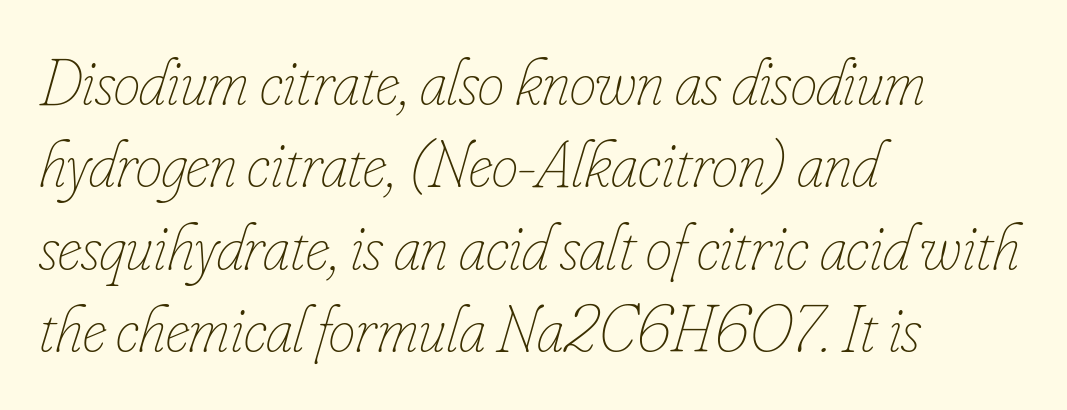
{"italic": "yes", "lean": "right", "slant_degrees": 16, "bold": "no", "weight": "thin", "width": "condensed", "stroke_contrast": "low", "x_height": "small", "monospaced": "no", "underline": "no", "align": "left", "line_spacing_ratio": 1.23, "letter_spacing": "normal", "letter_spacing_em": 0.0, "glyph_px": 67}
